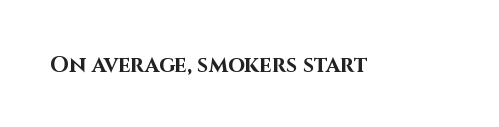
Q: Is the text bold? A: Yes.
Q: Is the text italic (slanted)? A: No, it is upright.
Q: Is the text underlined? A: No.
Q: Is the spacing between letters normal or unusually wide? A: Normal.
